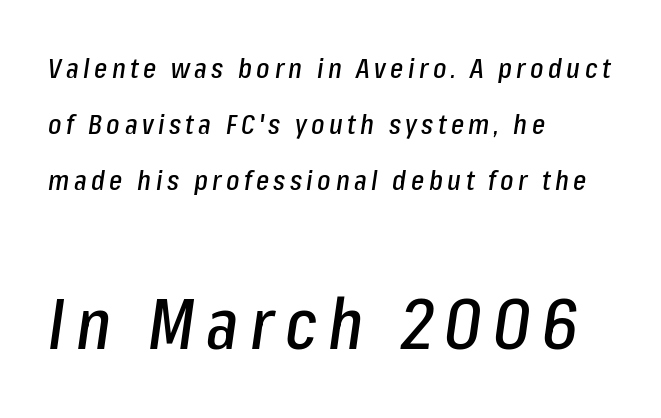
The image shows 71 px condensed type, italic (leaning right); set left-aligned, loose line spacing (2.0x), not underlined; the second (bottom) block is 2.54x larger; low stroke contrast and a medium x-height.
